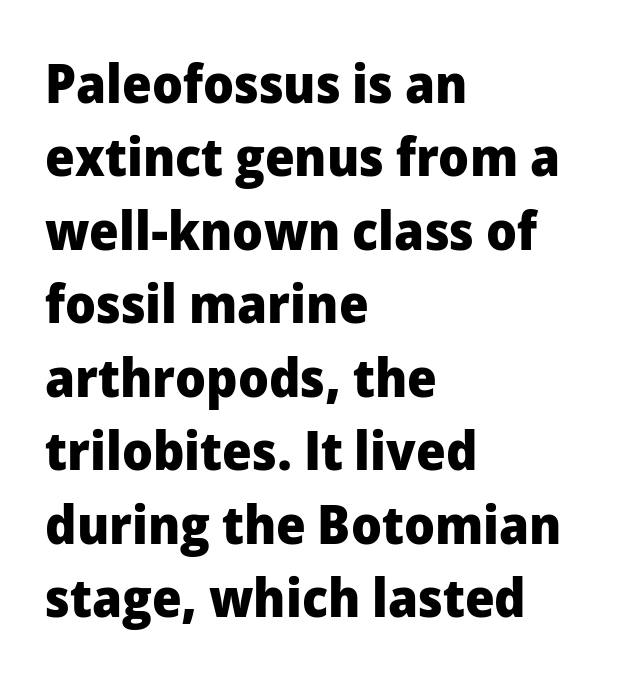
{"serif": "no", "italic": "no", "bold": "yes", "weight": "heavy", "width": "normal", "stroke_contrast": "low", "x_height": "medium", "monospaced": "no", "underline": "no", "align": "left", "line_spacing": "normal", "line_spacing_ratio": 1.36, "letter_spacing": "normal", "letter_spacing_em": 0.0, "glyph_px": 54}
